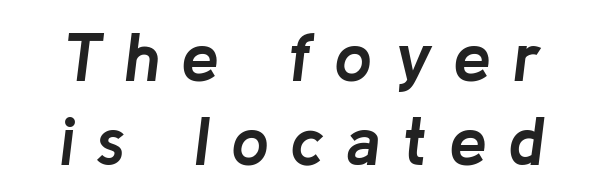
The image shows 68 px semibold type, italic (leaning right); set line spacing 1.23x, unusually wide letter spacing (+0.31 em), not underlined; low stroke contrast and a medium x-height.
